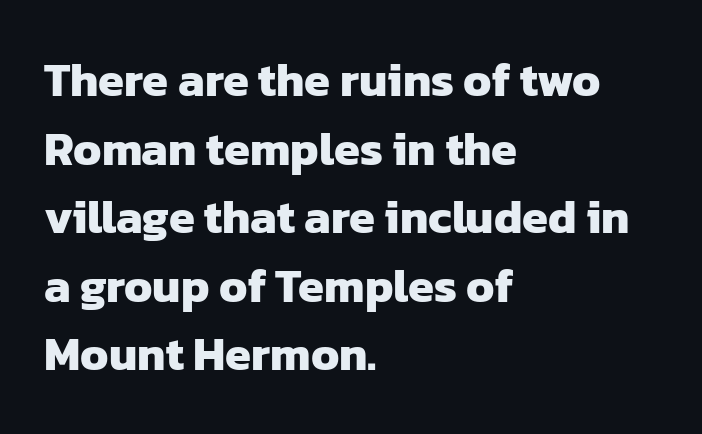
The image shows 47 px heavy sans-serif type; set left-aligned, normal line spacing (1.46x), normal letter spacing, not underlined; low stroke contrast and a medium x-height.
